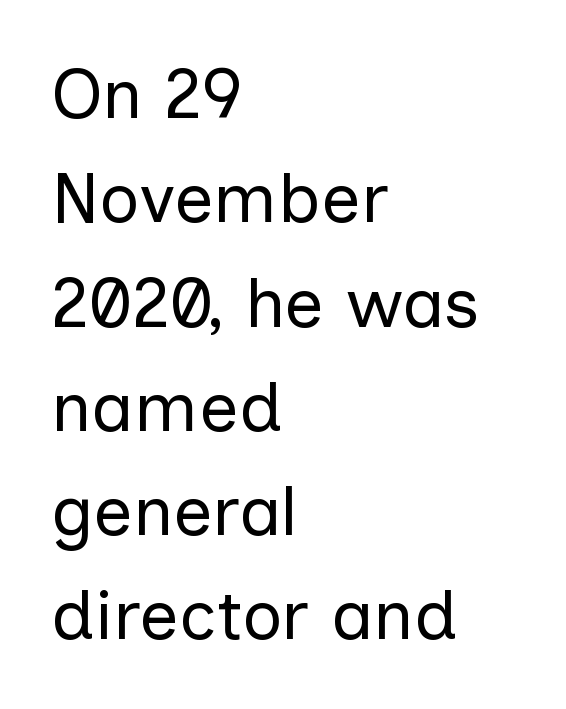
The image shows 70 px regular-weight sans-serif type, upright; set left-aligned, normal line spacing (1.49x), normal letter spacing, not underlined; low stroke contrast and a medium x-height.
